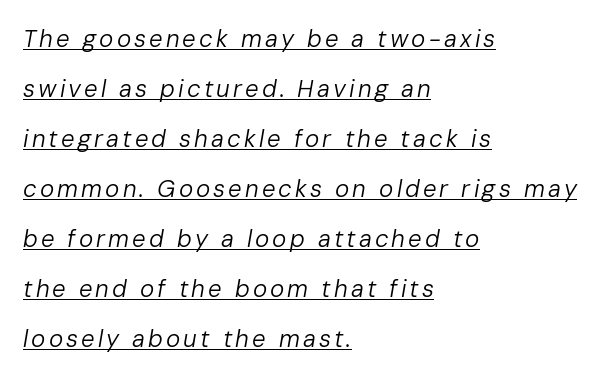
Q: Is the text bold? A: No.
Q: Is the text italic (slanted)? A: Yes, it leans right by about 10 degrees.
Q: Is the text underlined? A: Yes.
Q: How is the paragraph aligned? A: Left-aligned.
Q: Is the spacing between lines tight, normal or loose? A: Loose.
